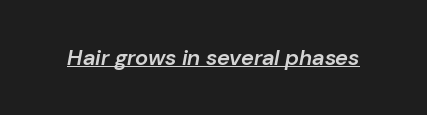
Q: Is the text bold? A: Semi-bold.
Q: Is the text italic (slanted)? A: Yes, it leans right by about 10 degrees.
Q: Is the text underlined? A: Yes.
Q: Is the spacing between letters normal or unusually wide? A: Normal.
